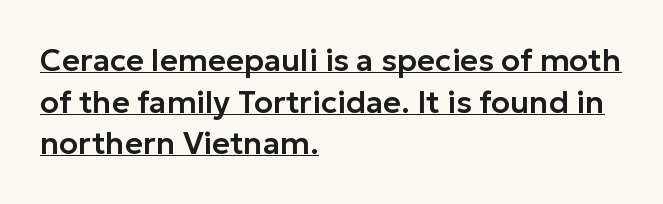
The image shows 31 px sans-serif type, upright; set left-aligned, normal line spacing (1.34x), normal letter spacing, underlined; low stroke contrast and a medium x-height.
